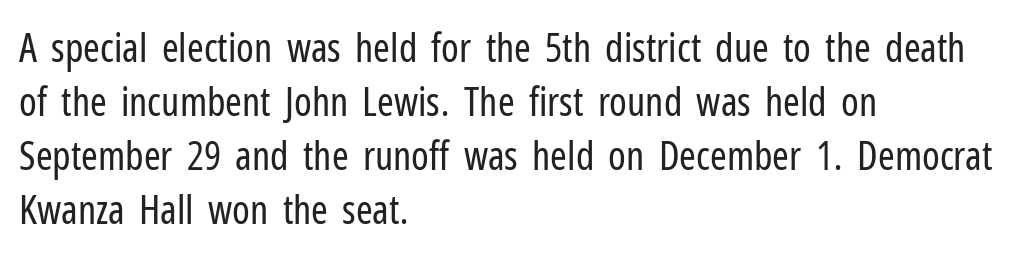
Q: Is the text bold? A: No.
Q: Is the text italic (slanted)? A: No, it is upright.
Q: Is the typeface a serif or a sans-serif typeface? A: Sans-serif.
Q: Is the text underlined? A: No.
Q: How is the paragraph aligned? A: Left-aligned.
Q: Is the spacing between letters normal or unusually wide? A: Normal.
Q: Is the spacing between lines tight, normal or loose? A: Normal.
Q: Width (condensed, normal, or wide)? A: Condensed.
Q: Stroke contrast? A: Low.
Q: x-height? A: Medium.
Q: Monospaced? A: No.
